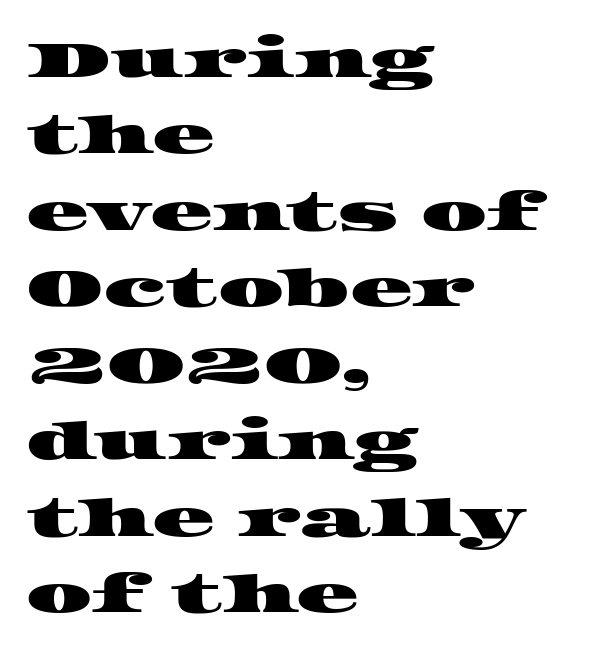
{"serif": "yes", "width": "wide", "stroke_contrast": "high", "x_height": "large", "monospaced": "no", "underline": "no", "align": "left", "line_spacing": "normal", "line_spacing_ratio": 1.47, "letter_spacing": "normal", "letter_spacing_em": 0.0, "glyph_px": 52}
